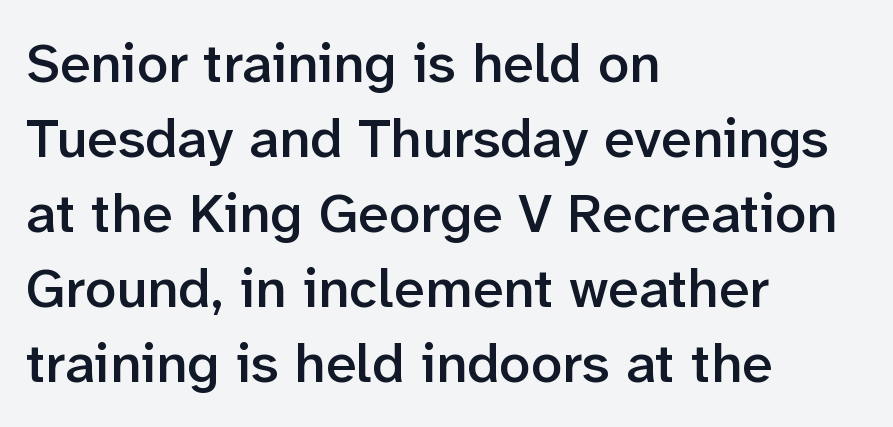
Nope, not italic — everything's standing straight. I'd call this a sans setting — the letters go barefoot. The lines in this sample share a left origin and differ only in where they stop. The rendering uses natural spacing where letterforms have individual widths. The baseline area is clear. Students, note that the glyphs here touch the page at normal intervals.
